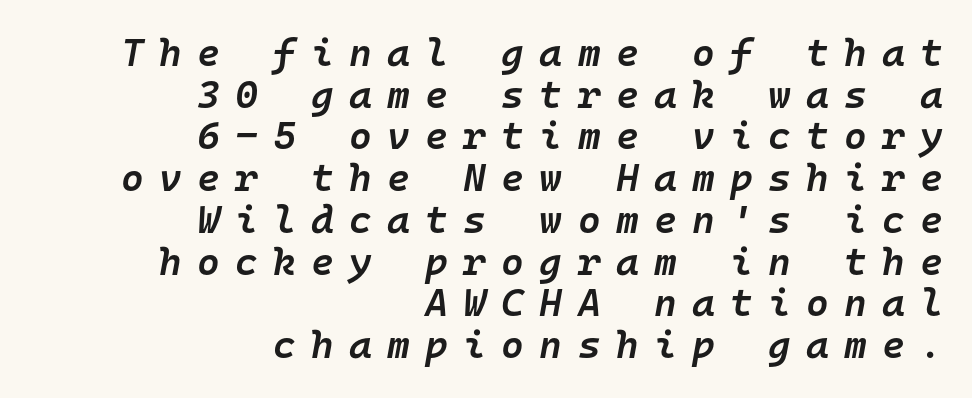
{"italic": "yes", "lean": "right", "slant_degrees": 10, "bold": "semi", "weight": "semibold", "width": "normal", "stroke_contrast": "low", "x_height": "medium", "monospaced": "yes", "underline": "no", "align": "right", "line_spacing": "tight", "line_spacing_ratio": 1.07, "letter_spacing": "wide", "letter_spacing_em": 0.39, "glyph_px": 39}
